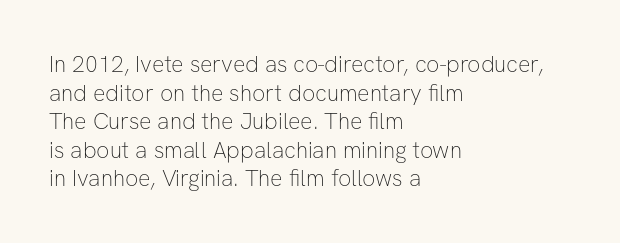
Beneath every word, the page is bare. On a weight scale, this lands at 450 or below. Look at the tracking — it's just the regular setting, nothing added. The typesetter chose a ragged-right arrangement here. Upright lettering throughout.
